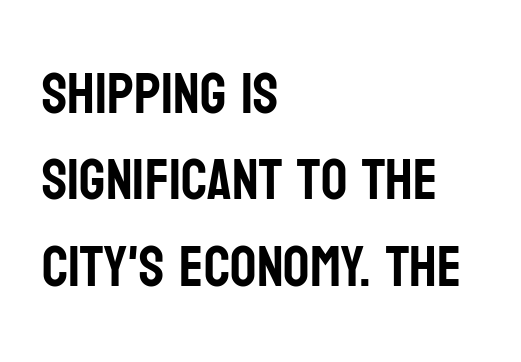
{"serif": "no", "italic": "no", "width": "condensed", "stroke_contrast": "low", "x_height": "large", "monospaced": "no", "underline": "no", "align": "left", "line_spacing": "normal", "line_spacing_ratio": 1.49, "letter_spacing": "normal", "letter_spacing_em": 0.0, "glyph_px": 58}
